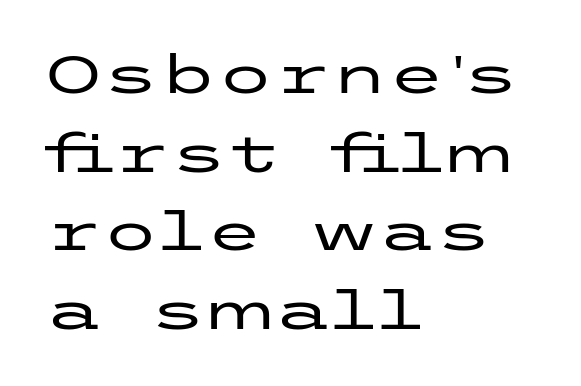
Q: Is the text italic (slanted)? A: No, it is upright.
Q: Is the typeface a serif or a sans-serif typeface? A: Sans-serif.
Q: Is the text underlined? A: No.
Q: How is the paragraph aligned? A: Left-aligned.
Q: Is the spacing between letters normal or unusually wide? A: Normal.
Q: Is the spacing between lines tight, normal or loose? A: Normal.
Q: Width (condensed, normal, or wide)? A: Wide.
Q: Stroke contrast? A: Low.
Q: x-height? A: Medium.
